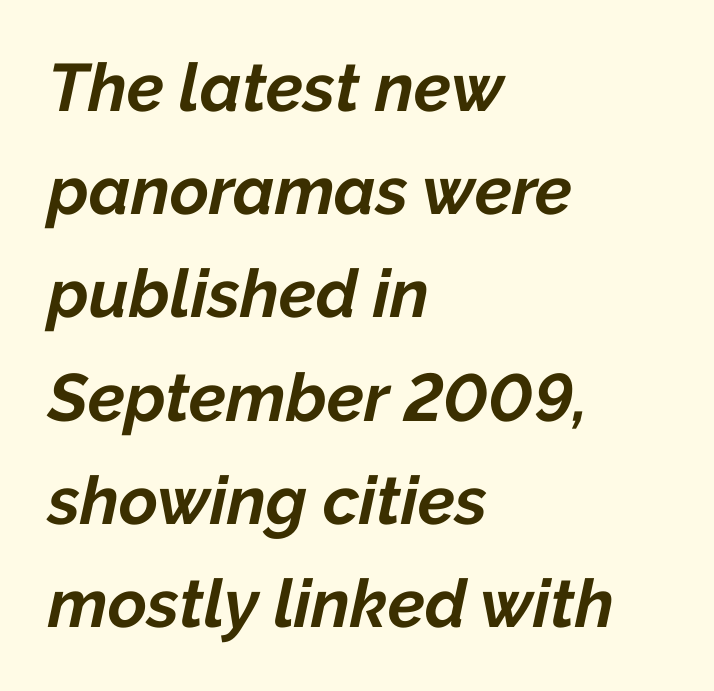
{"italic": "yes", "lean": "right", "slant_degrees": 12, "bold": "yes", "weight": "bold", "width": "normal", "stroke_contrast": "low", "x_height": "medium", "monospaced": "no", "underline": "no", "align": "left", "line_spacing": "normal", "line_spacing_ratio": 1.54, "letter_spacing": "normal", "letter_spacing_em": 0.0, "glyph_px": 67}
